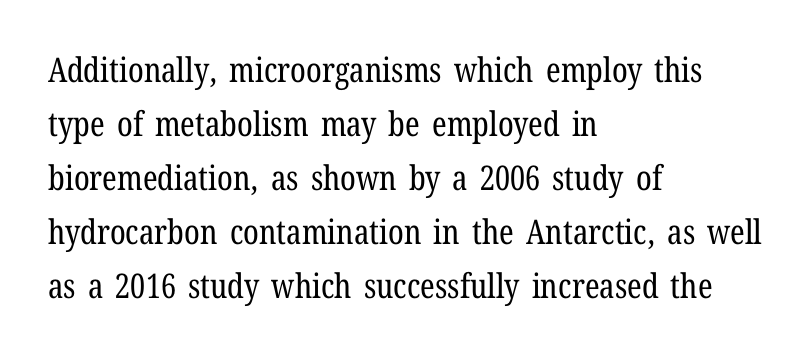
Q: Is the text bold? A: No.
Q: Is the text italic (slanted)? A: No, it is upright.
Q: Is the typeface a serif or a sans-serif typeface? A: Serif.
Q: Is the text underlined? A: No.
Q: How is the paragraph aligned? A: Left-aligned.
Q: Is the spacing between letters normal or unusually wide? A: Normal.
Q: Is the spacing between lines tight, normal or loose? A: Normal.
Q: Width (condensed, normal, or wide)? A: Condensed.
Q: Stroke contrast? A: Low.
Q: x-height? A: Medium.
Q: Monospaced? A: No.
